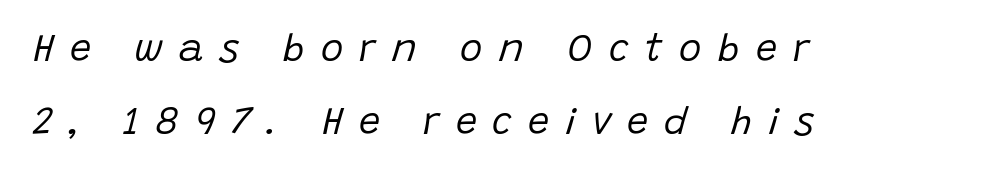
{"italic": "yes", "lean": "right", "slant_degrees": 15, "bold": "no", "weight": "regular", "width": "normal", "stroke_contrast": "low", "x_height": "large", "monospaced": "no", "underline": "no", "align": "left", "line_spacing": "loose", "line_spacing_ratio": 1.93, "letter_spacing": "wide", "letter_spacing_em": 0.42, "glyph_px": 38}
